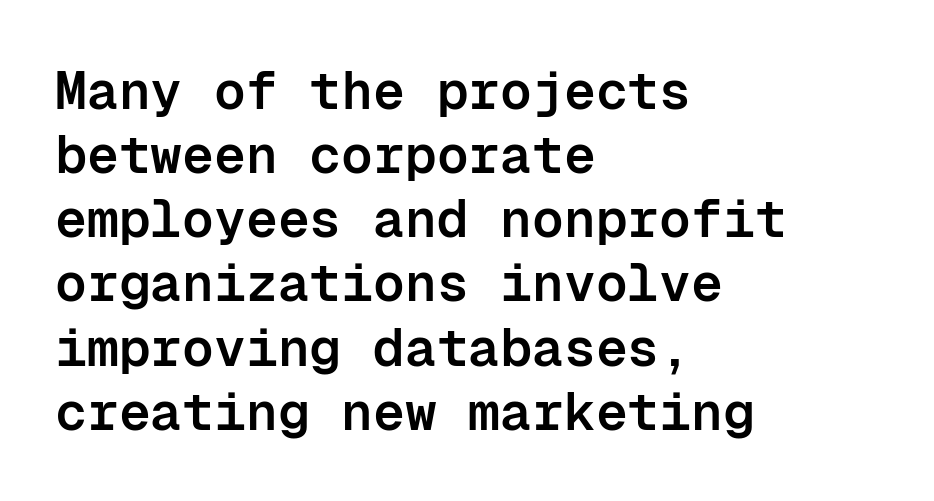
Q: Is the text bold? A: Semi-bold.
Q: Is the text italic (slanted)? A: No, it is upright.
Q: Is the typeface a serif or a sans-serif typeface? A: Sans-serif.
Q: Is the text underlined? A: No.
Q: How is the paragraph aligned? A: Left-aligned.
Q: Is the spacing between letters normal or unusually wide? A: Normal.
Q: Width (condensed, normal, or wide)? A: Normal.
Q: Stroke contrast? A: Low.
Q: x-height? A: Medium.
Q: Monospaced? A: Yes.
